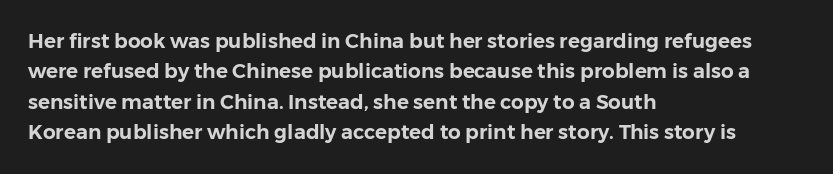
{"italic": "no", "underline": "no", "align": "left", "line_spacing": "normal", "line_spacing_ratio": 1.52, "letter_spacing": "normal", "letter_spacing_em": 0.0, "glyph_px": 20}
